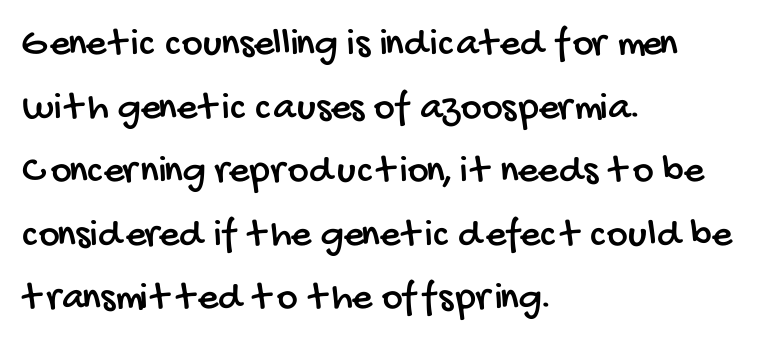
{"serif": "no", "width": "condensed", "stroke_contrast": "low", "x_height": "large", "monospaced": "no", "underline": "no", "align": "left", "line_spacing": "normal", "line_spacing_ratio": 1.59, "letter_spacing": "normal", "letter_spacing_em": 0.0, "glyph_px": 40}
